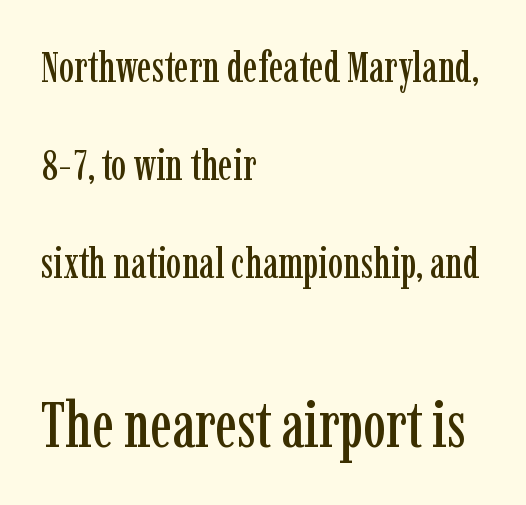
The image shows 64 px condensed serif type, upright; set left-aligned, loose line spacing (2.28x), normal letter spacing, not underlined; the second (bottom) block is 1.49x larger; low stroke contrast and a medium x-height.
